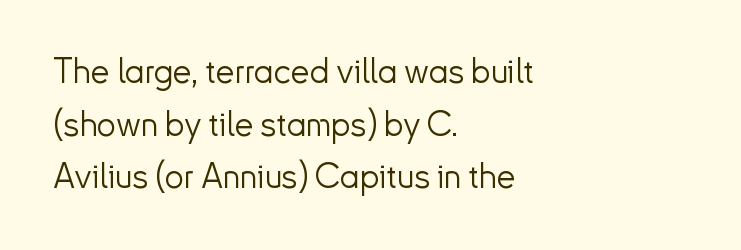
Q: Is the text bold? A: No.
Q: Is the text italic (slanted)? A: No, it is upright.
Q: Is the typeface a serif or a sans-serif typeface? A: Sans-serif.
Q: Is the text underlined? A: No.
Q: How is the paragraph aligned? A: Left-aligned.
Q: Is the spacing between letters normal or unusually wide? A: Normal.
Q: Is the spacing between lines tight, normal or loose? A: Normal.
Q: Width (condensed, normal, or wide)? A: Normal.
Q: Stroke contrast? A: Low.
Q: x-height? A: Small.
Q: Monospaced? A: No.
